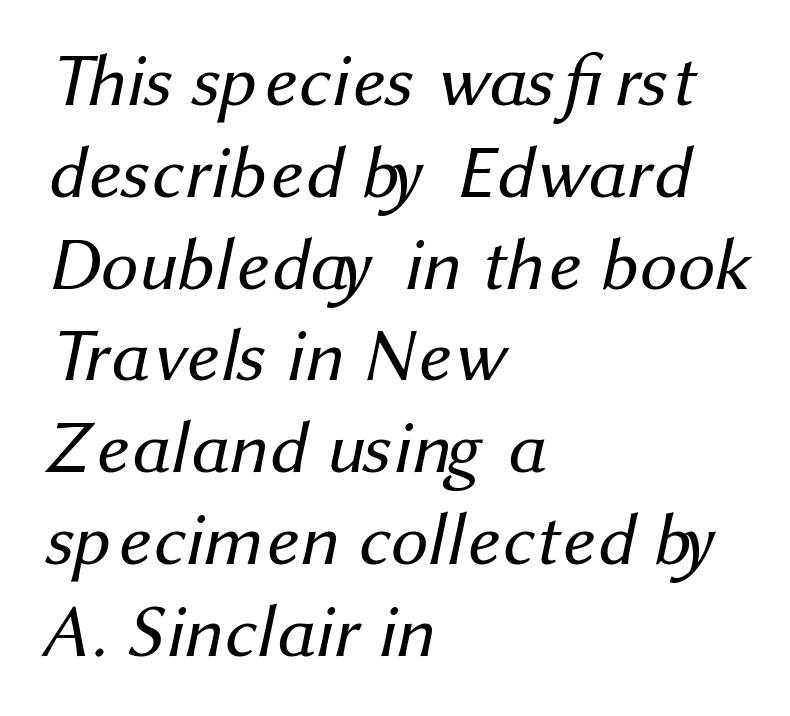
Q: Is the text bold? A: No.
Q: Is the typeface a serif or a sans-serif typeface? A: Sans-serif.
Q: Is the text underlined? A: No.
Q: How is the paragraph aligned? A: Left-aligned.
Q: Is the spacing between letters normal or unusually wide? A: Normal.
Q: Width (condensed, normal, or wide)? A: Normal.
Q: Stroke contrast? A: Medium.
Q: x-height? A: Medium.
Q: Monospaced? A: No.
